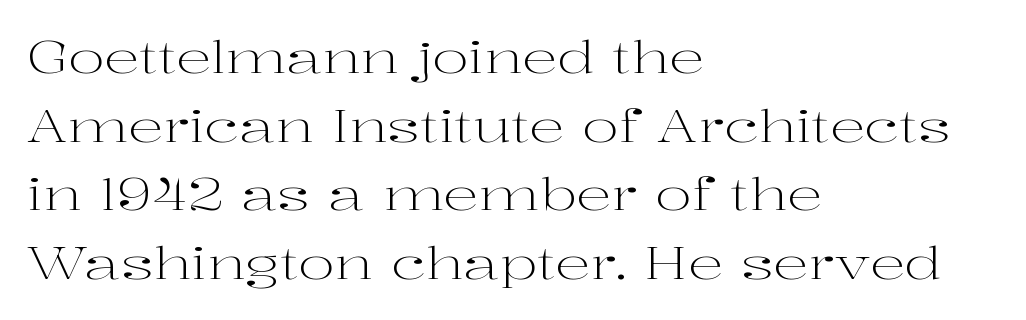
{"serif": "yes", "italic": "no", "bold": "no", "weight": "light", "width": "wide", "stroke_contrast": "high", "x_height": "medium", "monospaced": "no", "underline": "no", "align": "left", "line_spacing": "normal", "line_spacing_ratio": 1.56, "letter_spacing": "normal", "letter_spacing_em": 0.0, "glyph_px": 44}
